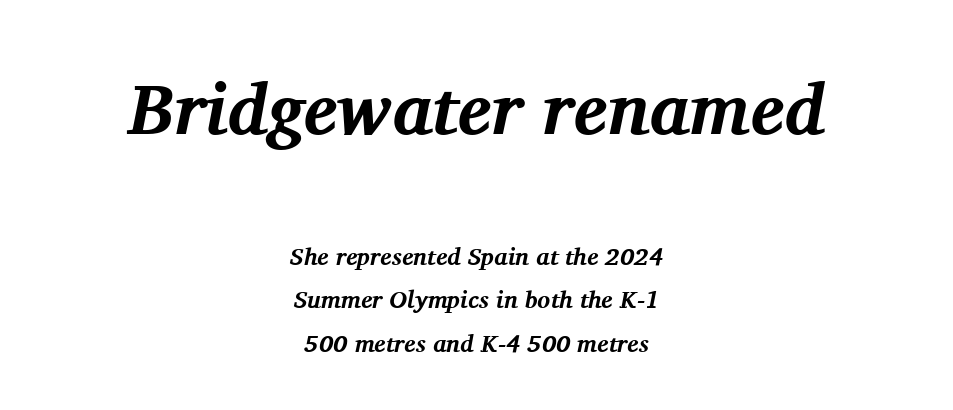
Spacing verdict: proportional, widths tailored to each character. On the weight axis this lands at bold, roughly 700. Little horizontal feet cap the strokes, marking this as serif type. This sample uses an oblique cut, with every glyph tilted off the vertical. Larger block? The one above; the one below is distinctly smaller.
